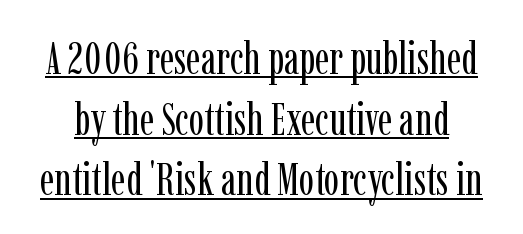
Ordinary non-slanted type is in use. Unlike a clean sans, this face finishes its strokes with serifs. No heavy texture on the line: the type isn't bold. Honestly, the row spacing looks completely unremarkable. Think of a printed novel: that variable character pitch is what you see here. Compared with undecorated copy, this sample adds a rule below the words.
